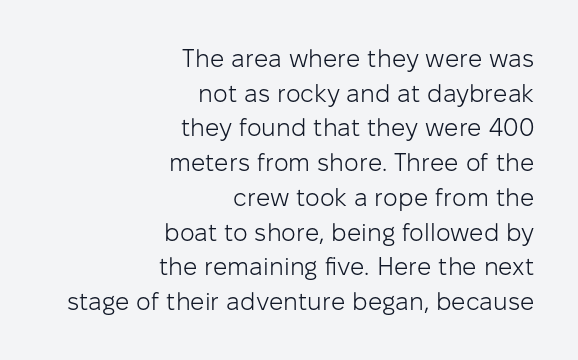
The image shows 25 px text type, upright; set right-aligned, normal line spacing (1.39x), normal letter spacing, not underlined.
